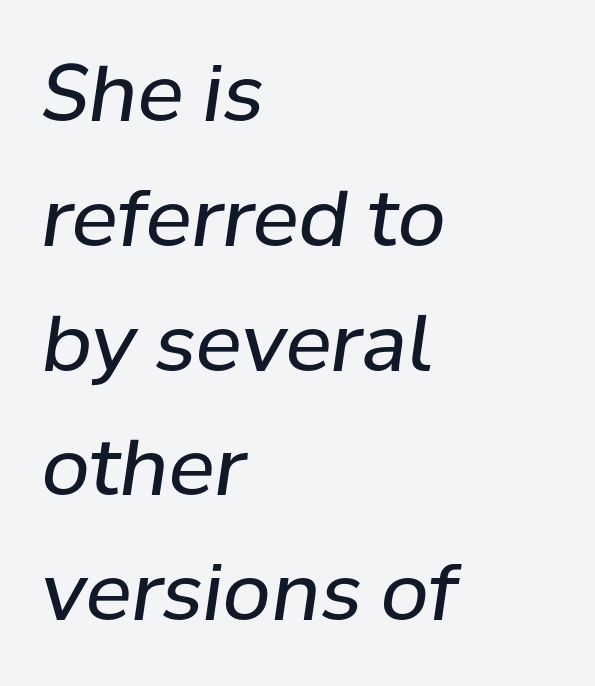
The image shows 78 px regular-weight type, italic (leaning right); set left-aligned, normal line spacing (1.6x), normal letter spacing, not underlined; low stroke contrast and a medium x-height.
